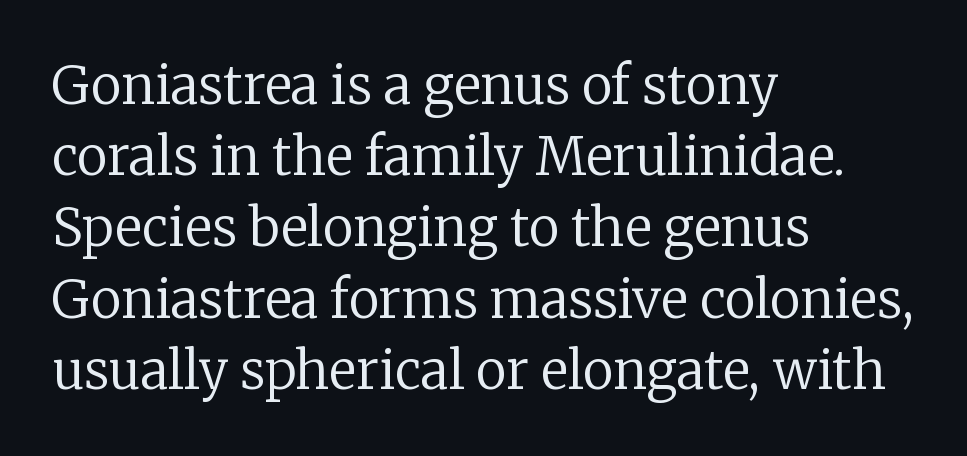
{"serif": "yes", "italic": "no", "bold": "no", "weight": "regular", "width": "normal", "stroke_contrast": "low", "x_height": "medium", "monospaced": "no", "underline": "no", "align": "left", "line_spacing": "normal", "line_spacing_ratio": 1.37, "letter_spacing": "normal", "letter_spacing_em": 0.0, "glyph_px": 52}
